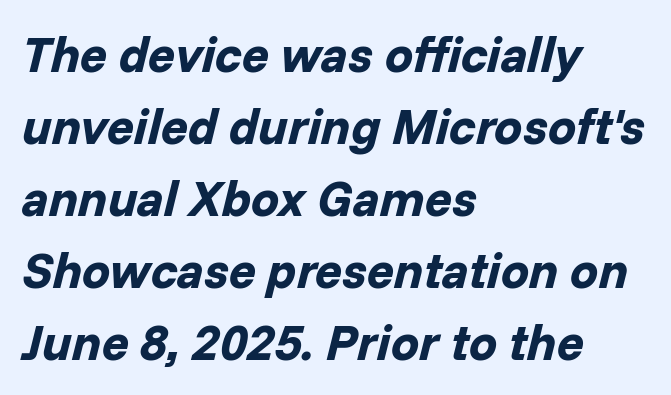
This is heavy type, rendered in bold. In CSS terms this would be text-align: left. Each new line begins a customary step beneath the previous one. When letters slant like this, we call the style italic.
